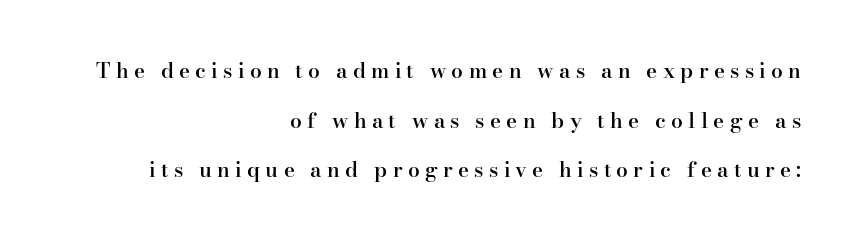
Q: Is the text bold? A: Semi-bold.
Q: Is the text italic (slanted)? A: No, it is upright.
Q: Is the text underlined? A: No.
Q: How is the paragraph aligned? A: Right-aligned.
Q: Is the spacing between letters normal or unusually wide? A: Unusually wide.
Q: Is the spacing between lines tight, normal or loose? A: Loose.
